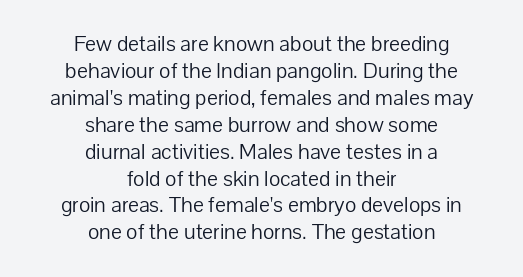
Q: Is the text bold? A: No.
Q: Is the text italic (slanted)? A: No, it is upright.
Q: Is the text underlined? A: No.
Q: How is the paragraph aligned? A: Centered.
Q: Is the spacing between letters normal or unusually wide? A: Normal.
